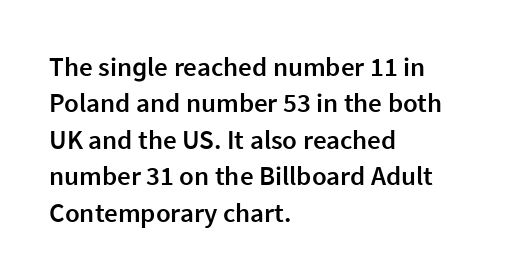
Heft: intermediate — a semibold. The block of text has a typical density, with ordinary space between rows. Descenders hang freely into open space. The rendering anchors every line to the left-hand side.
